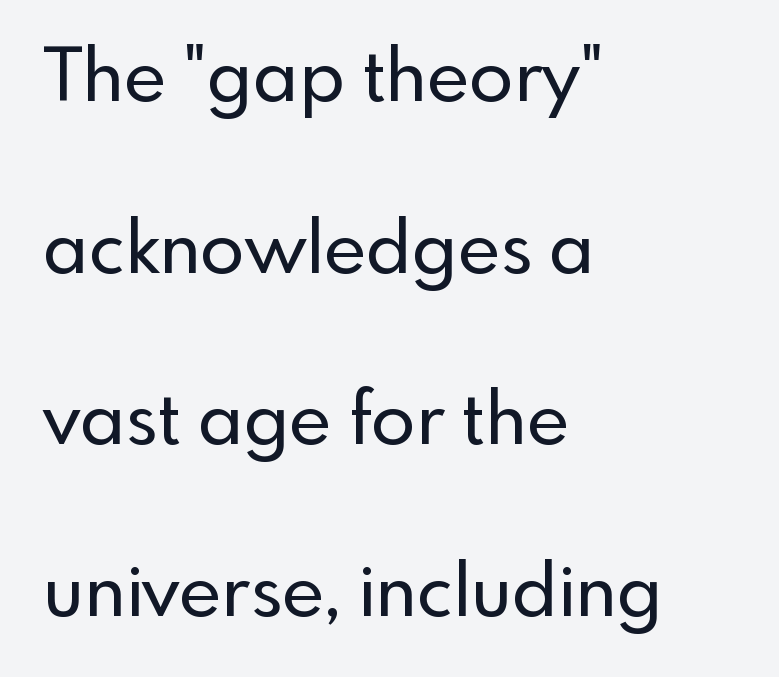
{"serif": "no", "italic": "no", "width": "normal", "x_height": "small", "monospaced": "no", "underline": "no", "align": "left", "line_spacing": "loose", "line_spacing_ratio": 2.35, "letter_spacing": "normal", "letter_spacing_em": 0.0, "glyph_px": 73}
